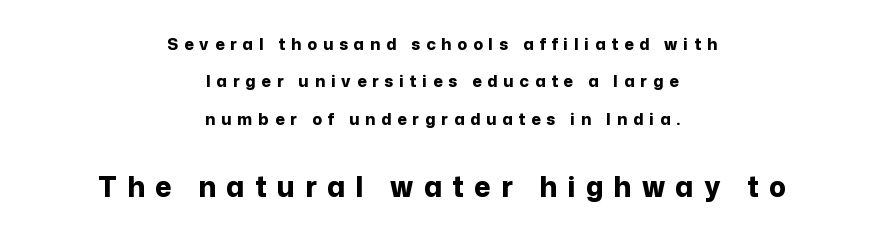
{"serif": "no", "italic": "no", "bold": "yes", "weight": "bold", "width": "normal", "stroke_contrast": "low", "x_height": "medium", "monospaced": "no", "underline": "no", "align": "center", "line_spacing": "loose", "line_spacing_ratio": 2.33, "letter_spacing": "wide", "letter_spacing_em": 0.37, "larger_block": "second", "size_ratio": 1.75, "glyph_px": 28}
